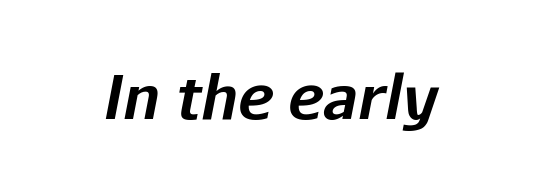
The image shows 60 px bold type, italic (leaning right); set normal letter spacing, not underlined; low stroke contrast and a medium x-height.
